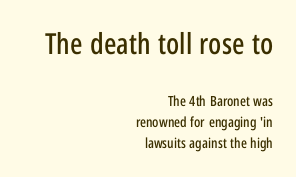
Notice how the passage keeps a crisp vertical edge on the right only. Type style note: lacks serifs. The initial chunk of copy outweighs the following chunk in type size. The lettering holds an erect, upright posture throughout.
